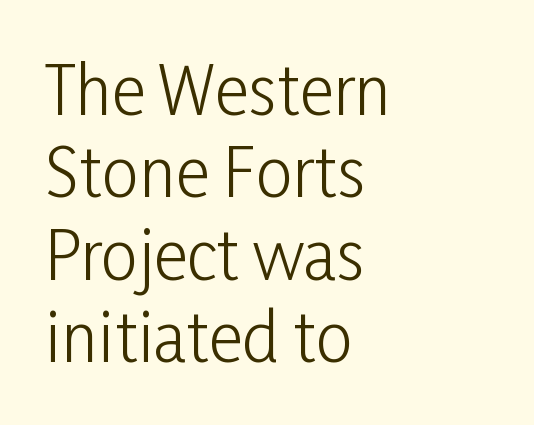
Q: Is the text bold? A: No.
Q: Is the text italic (slanted)? A: No, it is upright.
Q: Is the typeface a serif or a sans-serif typeface? A: Sans-serif.
Q: Is the text underlined? A: No.
Q: How is the paragraph aligned? A: Left-aligned.
Q: Is the spacing between letters normal or unusually wide? A: Normal.
Q: Is the spacing between lines tight, normal or loose? A: Normal.
Q: Width (condensed, normal, or wide)? A: Condensed.
Q: Stroke contrast? A: Low.
Q: x-height? A: Medium.
Q: Monospaced? A: No.
